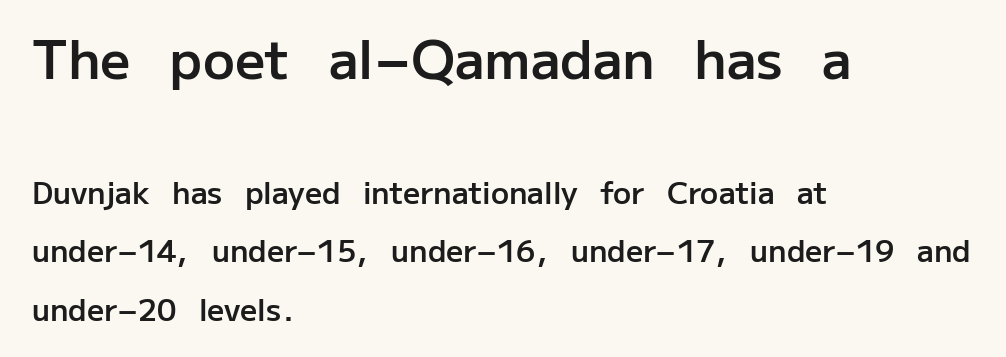
Q: Is the text bold? A: Semi-bold.
Q: Is the text italic (slanted)? A: No, it is upright.
Q: Is the typeface a serif or a sans-serif typeface? A: Sans-serif.
Q: Is the text underlined? A: No.
Q: How is the paragraph aligned? A: Left-aligned.
Q: Is the spacing between letters normal or unusually wide? A: Normal.
Q: Is the spacing between lines tight, normal or loose? A: Loose.
Q: Which block of text is set in a larger size, the first (top) or the second (bottom)? A: The first (top) one.
Q: Width (condensed, normal, or wide)? A: Normal.
Q: Stroke contrast? A: Low.
Q: x-height? A: Medium.
Q: Monospaced? A: No.
